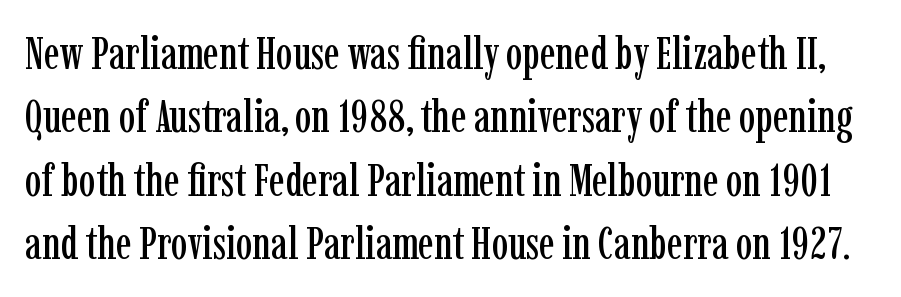
{"serif": "yes", "italic": "no", "width": "condensed", "stroke_contrast": "low", "x_height": "medium", "monospaced": "no", "underline": "no", "line_spacing": "normal", "line_spacing_ratio": 1.38, "letter_spacing": "normal", "letter_spacing_em": 0.0, "glyph_px": 46}
